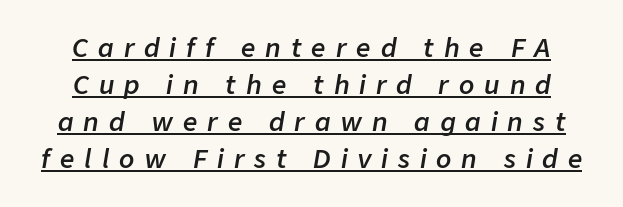
The image shows 25 px text type, italic (leaning right); set normal line spacing (1.48x), unusually wide letter spacing (+0.4 em), underlined.
